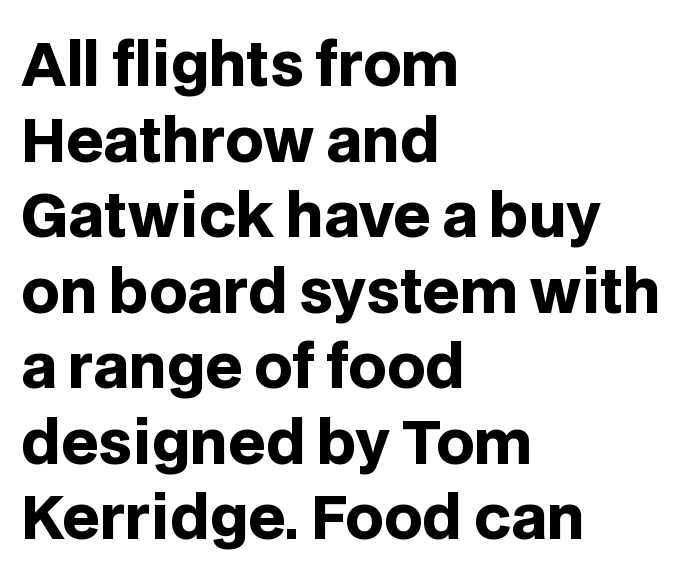
{"serif": "no", "italic": "no", "bold": "yes", "weight": "heavy", "width": "normal", "stroke_contrast": "low", "x_height": "large", "monospaced": "no", "underline": "no", "align": "left", "line_spacing": "normal", "line_spacing_ratio": 1.28, "letter_spacing": "normal", "letter_spacing_em": 0.0, "glyph_px": 59}
